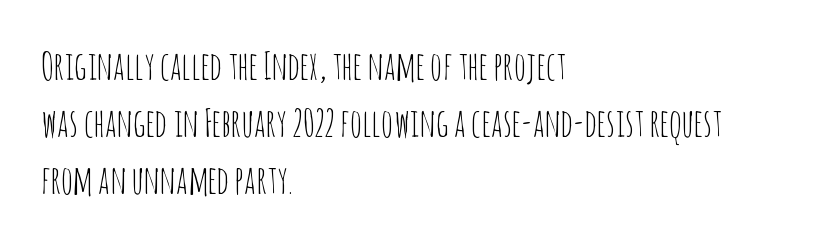
Q: Is the text bold? A: No.
Q: Is the text italic (slanted)? A: No, it is upright.
Q: Is the typeface a serif or a sans-serif typeface? A: Sans-serif.
Q: Is the text underlined? A: No.
Q: How is the paragraph aligned? A: Left-aligned.
Q: Is the spacing between letters normal or unusually wide? A: Normal.
Q: Is the spacing between lines tight, normal or loose? A: Normal.
Q: Width (condensed, normal, or wide)? A: Condensed.
Q: Stroke contrast? A: Low.
Q: x-height? A: Large.
Q: Monospaced? A: No.
